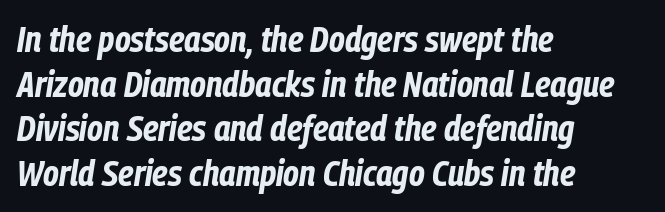
{"italic": "yes", "lean": "right", "slant_degrees": 9, "bold": "yes", "weight": "bold", "width": "condensed", "stroke_contrast": "low", "x_height": "medium", "monospaced": "no", "underline": "no", "align": "left", "line_spacing_ratio": 1.24, "letter_spacing": "normal", "letter_spacing_em": 0.0, "glyph_px": 36}
